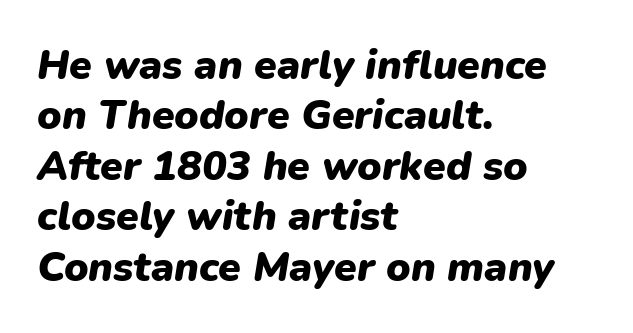
The image shows 41 px heavy type, italic (leaning right); set left-aligned, line spacing 1.23x, normal letter spacing, not underlined; low stroke contrast and a medium x-height.
